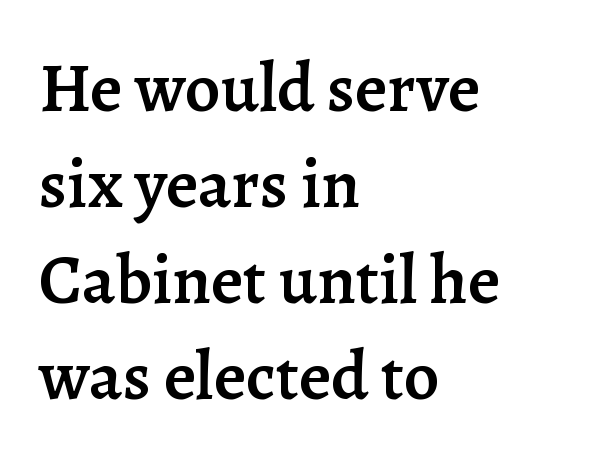
The characters look somewhat weighty, a semibold short of true bold. These lines are rendered in a variable-pitch font. The passage shown stacks its lines at a standard gap. This sample uses a serif face. Default kerning and tracking; the words read as compact shapes.
